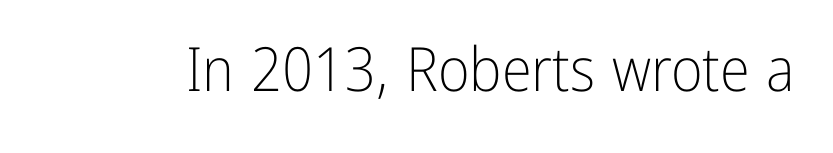
Q: Is the text bold? A: No.
Q: Is the text italic (slanted)? A: No, it is upright.
Q: Is the typeface a serif or a sans-serif typeface? A: Sans-serif.
Q: Is the text underlined? A: No.
Q: Is the spacing between letters normal or unusually wide? A: Normal.
Q: Width (condensed, normal, or wide)? A: Condensed.
Q: Stroke contrast? A: Low.
Q: x-height? A: Medium.
Q: Monospaced? A: No.
